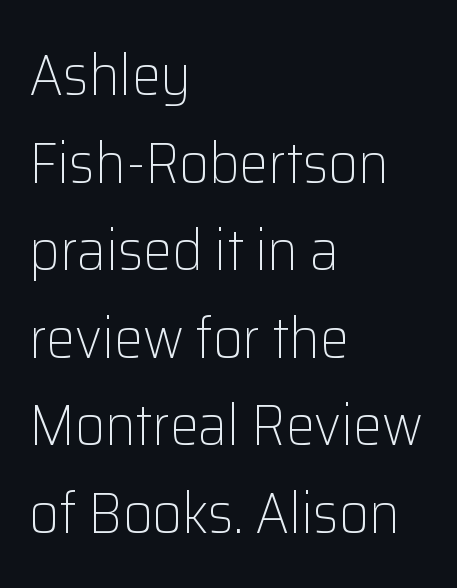
I'd call this a sans setting — the letters go barefoot. The block of text has a typical density, with ordinary space between rows. The letterforms sit at book weight or below. The rendering uses natural spacing where letterforms have individual widths. One-word summary of the alignment: left.
